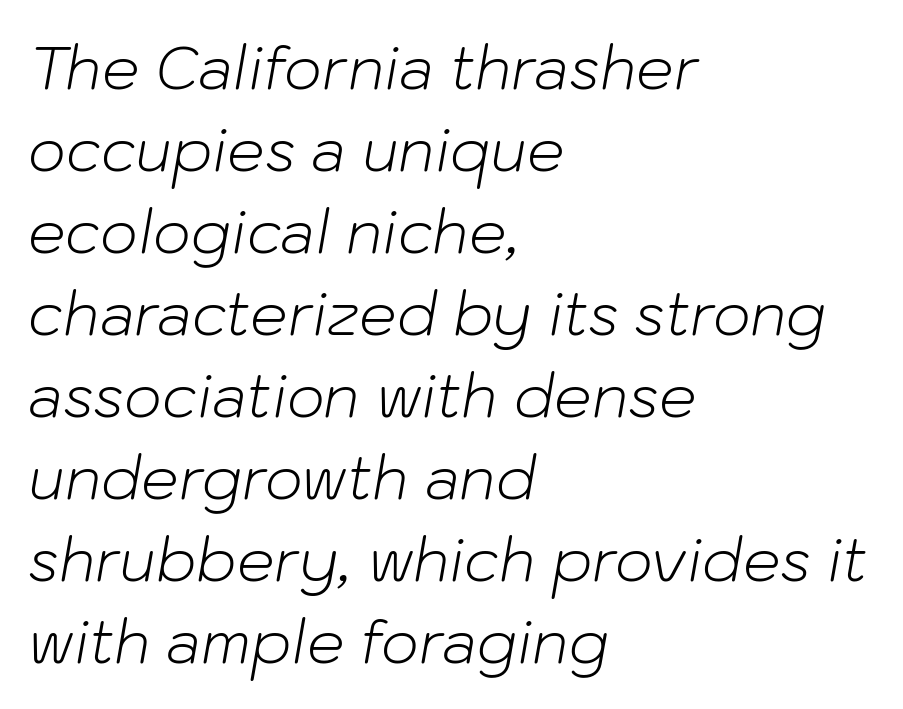
{"italic": "yes", "lean": "right", "slant_degrees": 10, "bold": "no", "weight": "light", "width": "normal", "stroke_contrast": "low", "x_height": "medium", "monospaced": "no", "underline": "no", "align": "left", "line_spacing": "normal", "line_spacing_ratio": 1.39, "letter_spacing": "normal", "letter_spacing_em": 0.0, "glyph_px": 59}
